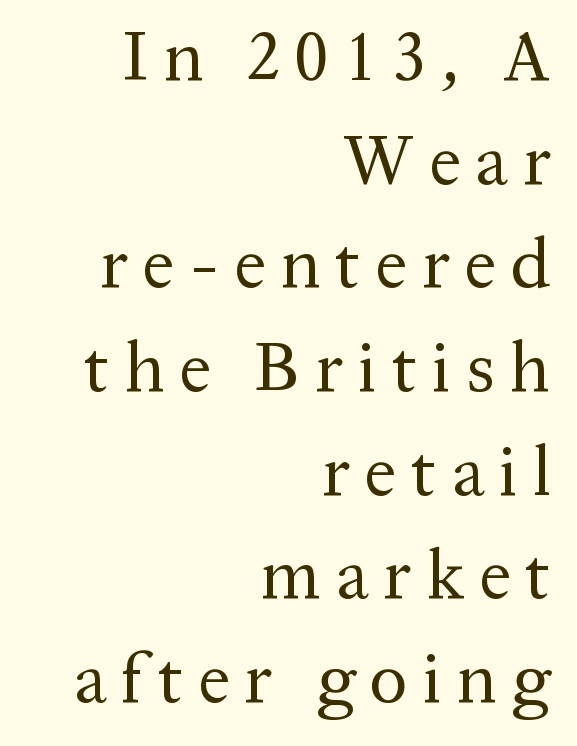
The image shows 71 px regular-weight serif type, upright; set right-aligned, normal line spacing (1.46x), unusually wide letter spacing (+0.21 em), not underlined; medium stroke contrast and a medium x-height.
